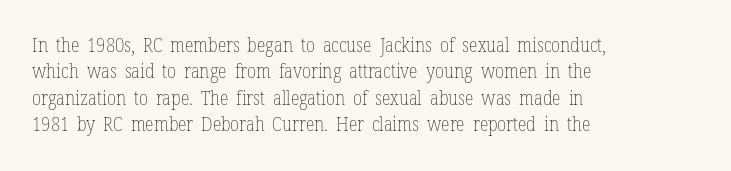
Q: Is the text bold? A: No.
Q: Is the text italic (slanted)? A: No, it is upright.
Q: Is the text underlined? A: No.
Q: How is the paragraph aligned? A: Left-aligned.
Q: Is the spacing between letters normal or unusually wide? A: Normal.
Q: Is the spacing between lines tight, normal or loose? A: Normal.
